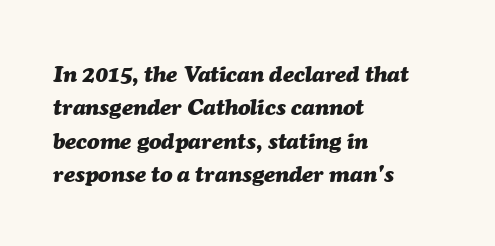
The space beneath each line is pristine and unruled. This block has exactly the height ordinary leading produces. The horizontal fit of the characters is conventional and even. Caption: bold face, heavy strokes. Posture: slanted.
